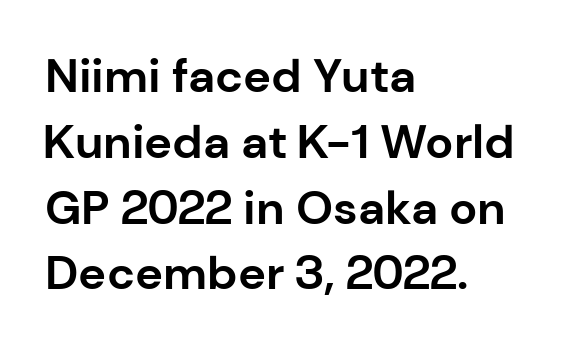
{"serif": "no", "italic": "no", "bold": "yes", "weight": "bold", "width": "normal", "stroke_contrast": "low", "x_height": "medium", "monospaced": "no", "underline": "no", "align": "left", "line_spacing": "normal", "line_spacing_ratio": 1.4, "letter_spacing": "normal", "letter_spacing_em": 0.0, "glyph_px": 47}
